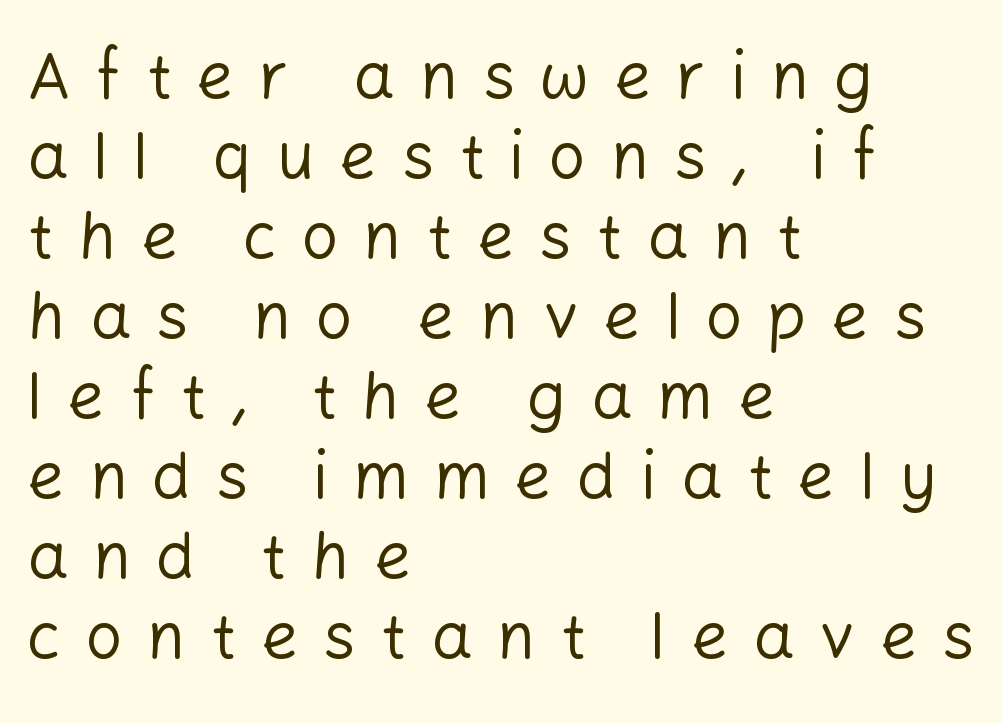
Casual observation: everything's shoved over to the left. Does the lettering tilt? It doesn't — this is upright. The tracking jumps out immediately: characters are airy and widely separated. A typesetter would label this face a sans. Clear beneath every line of the passage. Vertical stems look standard width or narrower in stroke.
